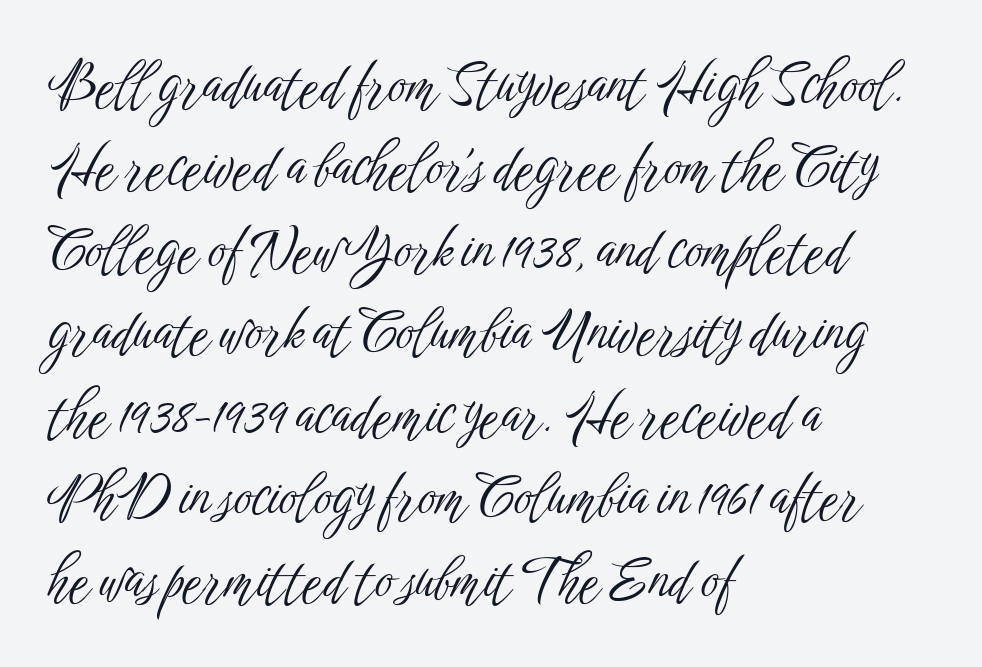
Think standard paragraph weight, or any step lighter than that. Default kerning and tracking; the words read as compact shapes. One glance says typical: line gaps are just what's usual. Grotesque or geometric, the face here clearly has no serifs.
